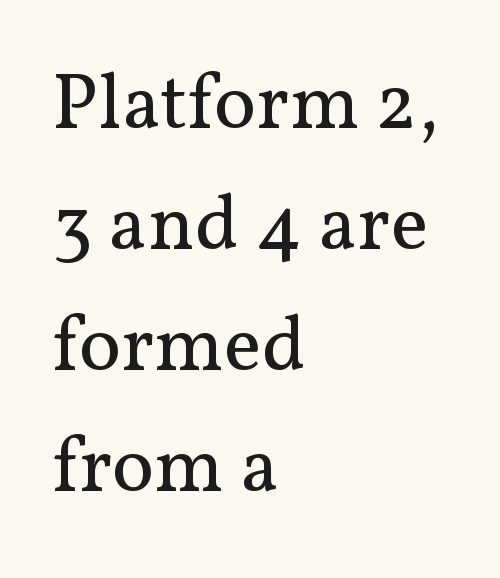
The image shows 79 px regular-weight serif type, upright; set left-aligned, normal line spacing (1.53x), normal letter spacing, not underlined; medium stroke contrast and a medium x-height.
